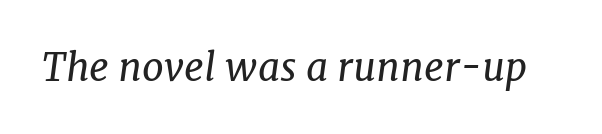
The face used here is proportionally spaced, like ordinary book or web type. Look at the bottom of the vertical strokes: they flare into serifs here. Nobody touched the tracking dial on this one. You can tell it's italic because the verticals aren't actually vertical. The space directly below the letters is spotless.
